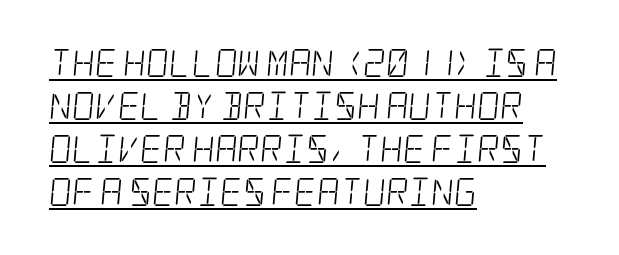
The image shows 28 px light, condensed serif type; set left-aligned, normal line spacing (1.53x), normal letter spacing, underlined; low stroke contrast and a large x-height.
